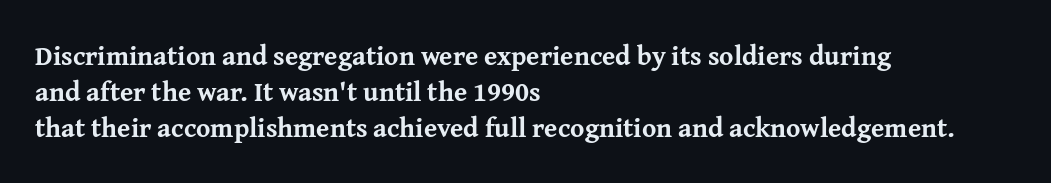
Does the weight exceed regular? Yes, all the way to bold. Inter-character spacing is left at the font's built-in metrics. If you drew a ruler down the left edge, every line would touch it. Only glyphs here, with clear space below each row. This sample keeps an unexceptional amount of space between lines.
